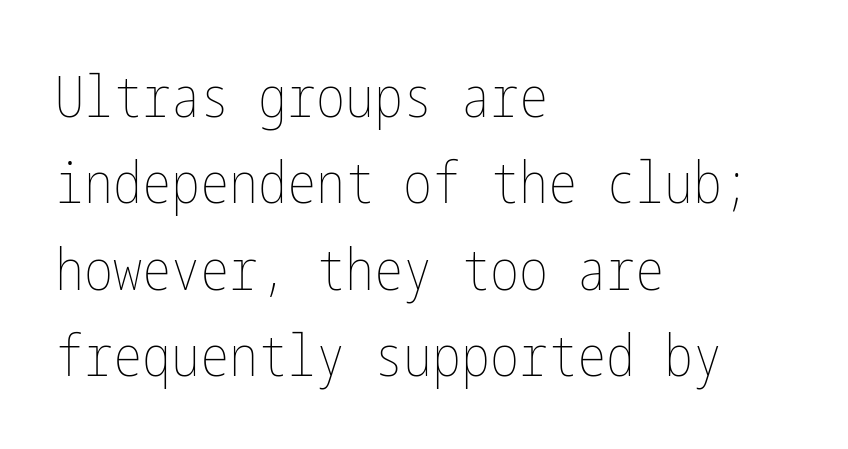
Standard letterfit; no display-style spreading of the glyphs. Vertical strokes here are truly vertical. Compared with typical paragraphs, the rows here are spaced about the same. The passage is arranged the way most books set body copy — flush left. Any mark beneath the type? The region is blank. Weight: regular or lighter.
